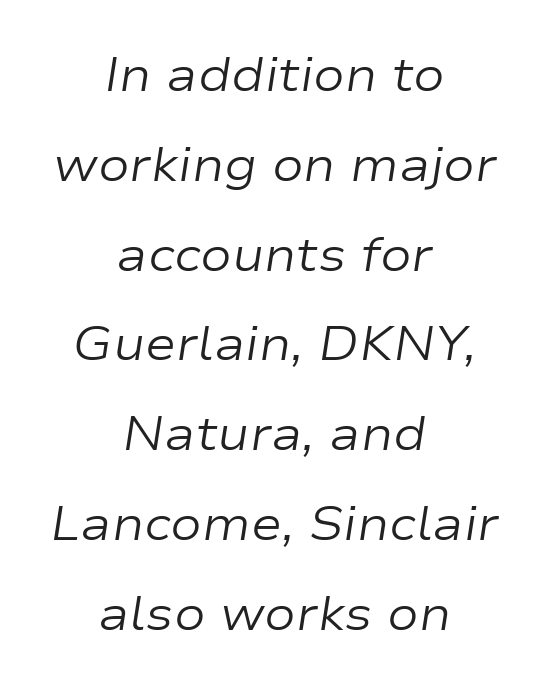
The image shows 47 px regular-weight, wide type, italic (leaning right); set centered, loose line spacing (1.91x), normal letter spacing, not underlined; low stroke contrast and a medium x-height.
